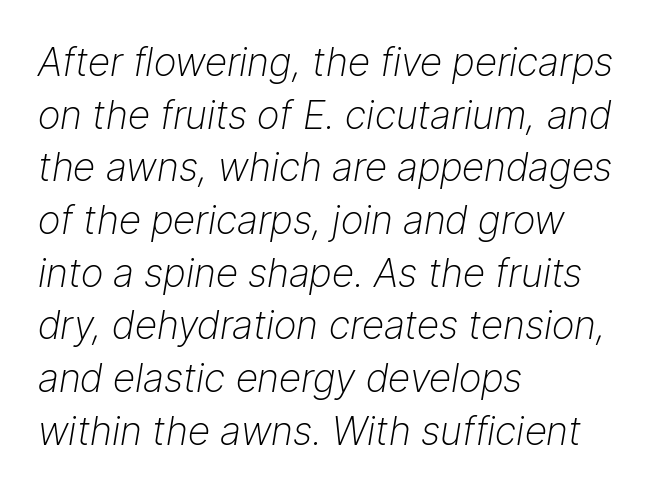
Q: Is the text bold? A: No.
Q: Is the text italic (slanted)? A: Yes, it leans right by about 9 degrees.
Q: Is the text underlined? A: No.
Q: How is the paragraph aligned? A: Left-aligned.
Q: Is the spacing between letters normal or unusually wide? A: Normal.
Q: Is the spacing between lines tight, normal or loose? A: Normal.
Q: Width (condensed, normal, or wide)? A: Normal.
Q: Stroke contrast? A: Low.
Q: x-height? A: Medium.
Q: Monospaced? A: No.
